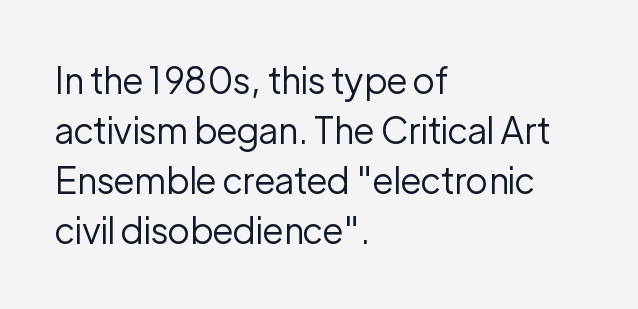
If you drew a line through each stem, it would be perfectly vertical. The passage shown is typeset with a sans-serif family. Leading: standard. Weight: not bold — regular or lighter. The passage is arranged the way most books set body copy — flush left. Bare-footed words on every line.
